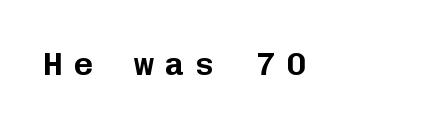
Short note: letters widely spaced. Unlike italic type, these characters show no tilt at all. The glyphs are unaccompanied by any horizontal stroke below them. The passage shown is typed in a monospace face where columns stay perfectly aligned.
